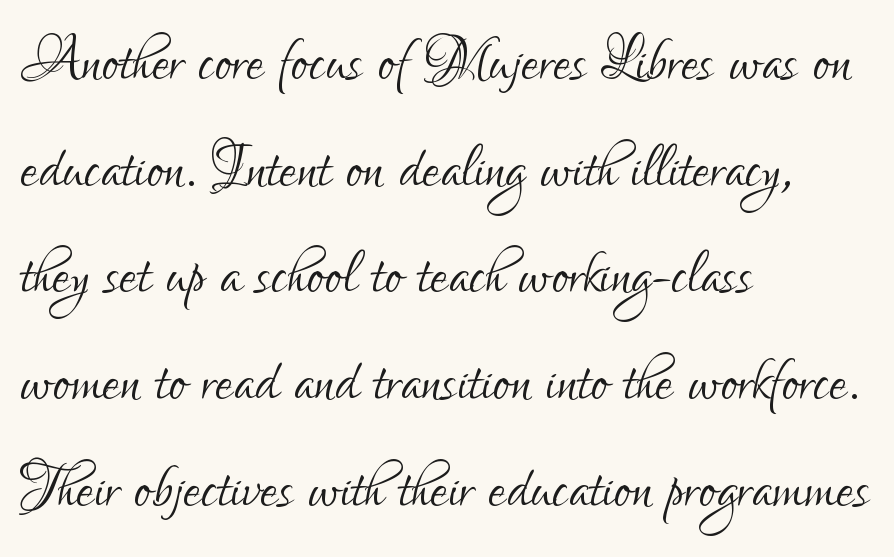
Q: Is the text bold? A: No.
Q: Is the text italic (slanted)? A: Yes.
Q: Is the typeface a serif or a sans-serif typeface? A: Sans-serif.
Q: Is the text underlined? A: No.
Q: How is the paragraph aligned? A: Left-aligned.
Q: Is the spacing between letters normal or unusually wide? A: Normal.
Q: Is the spacing between lines tight, normal or loose? A: Normal.
Q: Width (condensed, normal, or wide)? A: Condensed.
Q: Stroke contrast? A: Low.
Q: x-height? A: Small.
Q: Monospaced? A: No.
